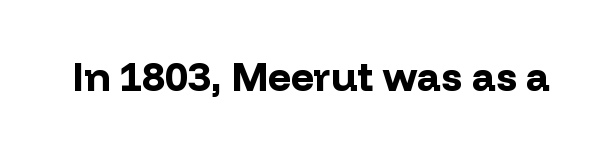
Q: Is the text bold? A: Yes.
Q: Is the text italic (slanted)? A: No, it is upright.
Q: Is the typeface a serif or a sans-serif typeface? A: Sans-serif.
Q: Is the text underlined? A: No.
Q: Is the spacing between letters normal or unusually wide? A: Normal.
Q: Width (condensed, normal, or wide)? A: Normal.
Q: Stroke contrast? A: Low.
Q: x-height? A: Medium.
Q: Monospaced? A: No.
